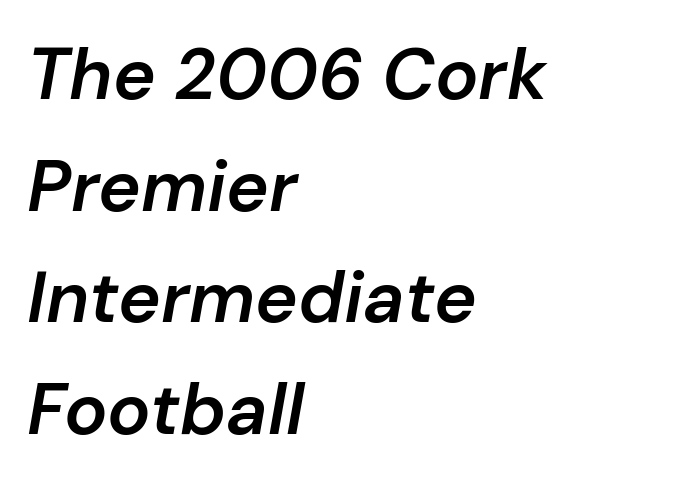
The lettering tilts uniformly, giving the passage an italic look. Think of a printed novel: that variable character pitch is what you see here. Typeset ragged right — the left edge is the straight one. Students, observe: this is what conventionally led text looks like. The letterforms sit shoulder to shoulder at normal distance.
